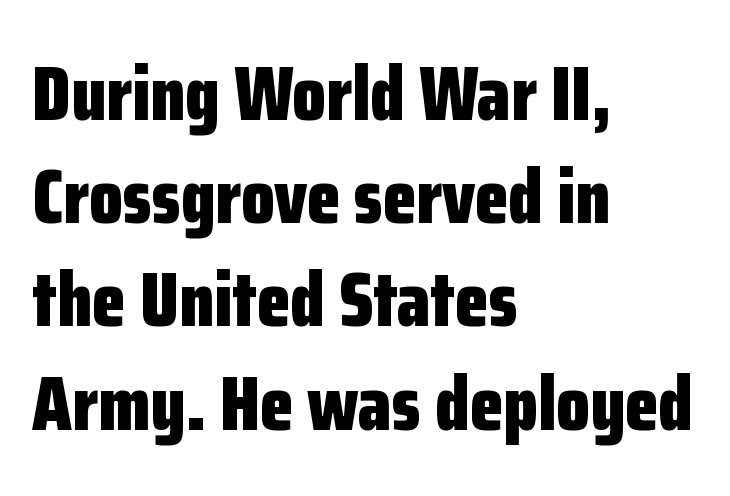
Tracking here is standard; glyphs follow each other at the usual distance. Note the varied advance widths — an 'i' is clearly narrower than an 'm'. Ascenders rise straight up at ninety degrees. The strokes are fattened all the way to bold.
